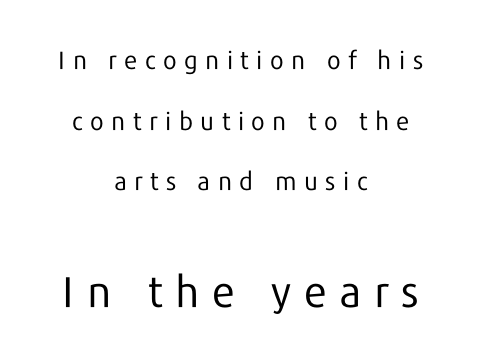
Q: Is the text bold? A: No.
Q: Is the text italic (slanted)? A: No, it is upright.
Q: Is the typeface a serif or a sans-serif typeface? A: Sans-serif.
Q: Is the text underlined? A: No.
Q: How is the paragraph aligned? A: Centered.
Q: Is the spacing between letters normal or unusually wide? A: Unusually wide.
Q: Is the spacing between lines tight, normal or loose? A: Loose.
Q: Which block of text is set in a larger size, the first (top) or the second (bottom)? A: The second (bottom) one.
Q: Width (condensed, normal, or wide)? A: Normal.
Q: Stroke contrast? A: Low.
Q: x-height? A: Medium.
Q: Monospaced? A: No.
